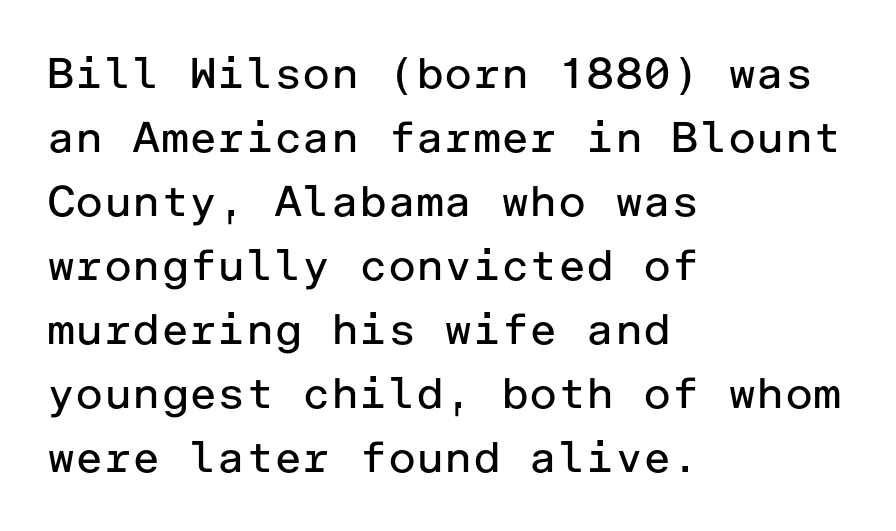
{"serif": "no", "italic": "no", "bold": "no", "weight": "regular", "width": "normal", "stroke_contrast": "low", "x_height": "medium", "underline": "no", "align": "left", "line_spacing": "normal", "line_spacing_ratio": 1.49, "letter_spacing": "normal", "letter_spacing_em": 0.0, "glyph_px": 43}
